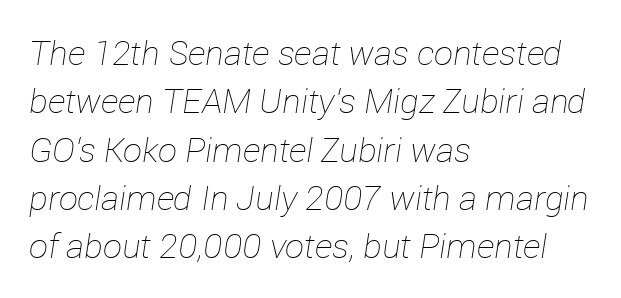
Q: Is the text bold? A: No.
Q: Is the text italic (slanted)? A: Yes, it leans right by about 12 degrees.
Q: Is the text underlined? A: No.
Q: How is the paragraph aligned? A: Left-aligned.
Q: Is the spacing between letters normal or unusually wide? A: Normal.
Q: Is the spacing between lines tight, normal or loose? A: Normal.
Q: Width (condensed, normal, or wide)? A: Normal.
Q: Stroke contrast? A: Low.
Q: x-height? A: Medium.
Q: Monospaced? A: No.
